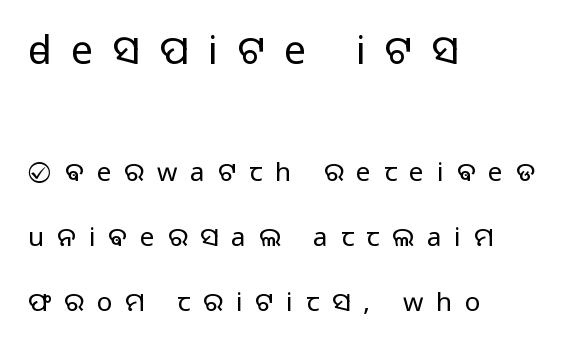
{"serif": "no", "italic": "no", "bold": "no", "weight": "light", "width": "normal", "stroke_contrast": "low", "x_height": "medium", "monospaced": "no", "underline": "no", "align": "left", "line_spacing": "loose", "line_spacing_ratio": 2.5, "letter_spacing": "wide", "letter_spacing_em": 0.5, "larger_block": "first", "size_ratio": 1.5, "glyph_px": 39}
